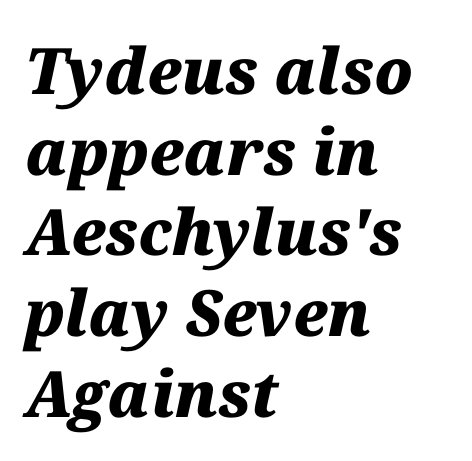
Each letter keeps its own natural width here, so spacing adapts to shape. Interline gaps are of average width in this sample. The strokes are fattened all the way to bold. Each line starts at the same left margin while the right side varies. The typography opts for an oblique posture over an upright one.
